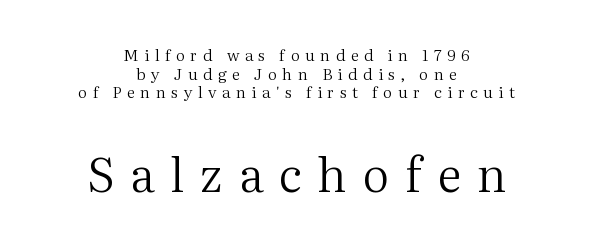
{"serif": "yes", "italic": "no", "bold": "no", "weight": "regular", "width": "normal", "stroke_contrast": "medium", "x_height": "medium", "monospaced": "no", "underline": "no", "align": "center", "line_spacing_ratio": 1.17, "letter_spacing": "wide", "letter_spacing_em": 0.34, "larger_block": "second", "size_ratio": 2.94, "glyph_px": 47}
